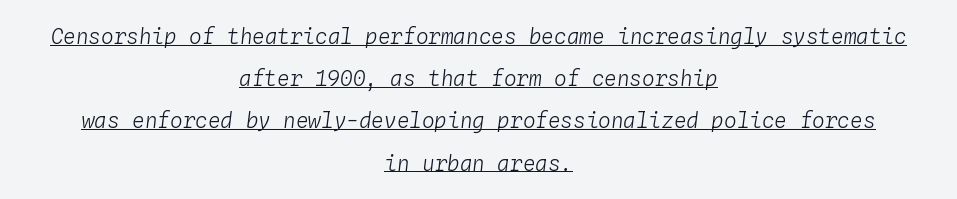
The image shows 21 px text type, italic (leaning right); set centered, loose line spacing (2.01x), normal letter spacing, underlined.
